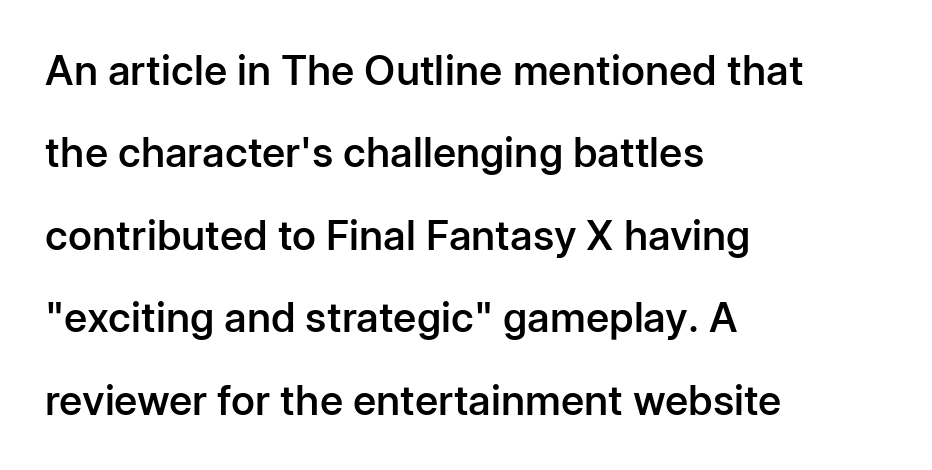
Q: Is the text bold? A: Semi-bold.
Q: Is the text italic (slanted)? A: No, it is upright.
Q: Is the typeface a serif or a sans-serif typeface? A: Sans-serif.
Q: Is the text underlined? A: No.
Q: How is the paragraph aligned? A: Left-aligned.
Q: Is the spacing between letters normal or unusually wide? A: Normal.
Q: Is the spacing between lines tight, normal or loose? A: Loose.
Q: Width (condensed, normal, or wide)? A: Normal.
Q: Stroke contrast? A: Low.
Q: x-height? A: Medium.
Q: Monospaced? A: No.
